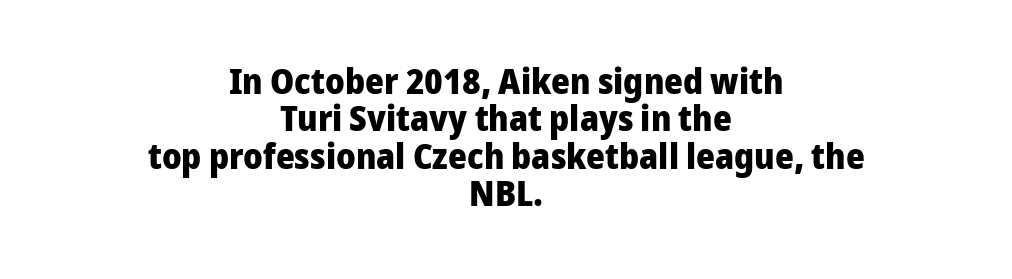
The image shows 36 px heavy sans-serif type, upright; set centered, tight line spacing (1.04x), normal letter spacing, not underlined; low stroke contrast and a medium x-height.
